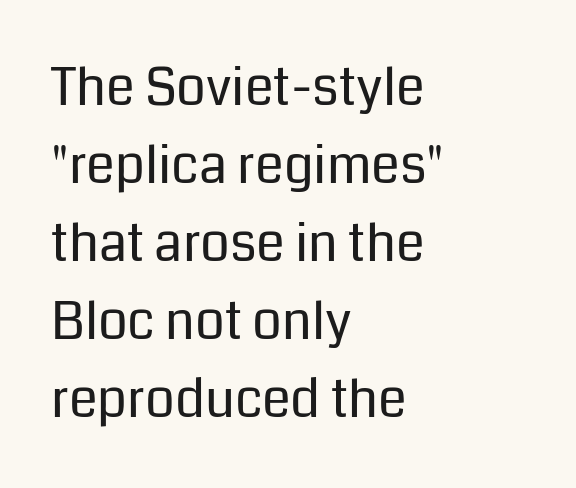
All the whitespace from short lines collects on the right. The lettering holds an erect, upright posture throughout. Stems and bowls with no extra thickness — not bold. Compared with typical paragraphs, the rows here are spaced about the same. Inter-character spacing is left at the font's built-in metrics. A typesetter would call this proportional, since set widths differ per character.
